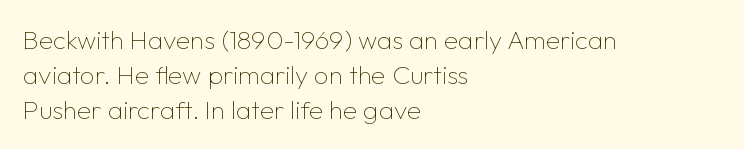
{"italic": "no", "bold": "no", "underline": "no", "align": "left", "line_spacing": "normal", "line_spacing_ratio": 1.34, "letter_spacing": "normal", "letter_spacing_em": 0.0, "glyph_px": 26}
